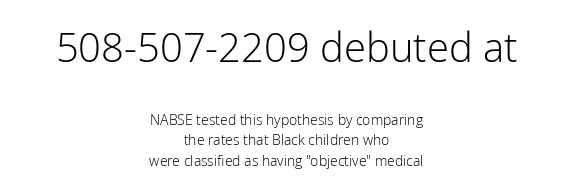
Looks like regular typesetting: each glyph gets only the width it needs. How would I describe the line gaps? Plain and ordinary. The whitespace from short lines is split evenly between both sides. The characters display no serif detailing; their extremities are plain. Size hierarchy here favors the leading block over the trailing one. Each word holds together tightly as a unit, with standard inter-letter gaps.
